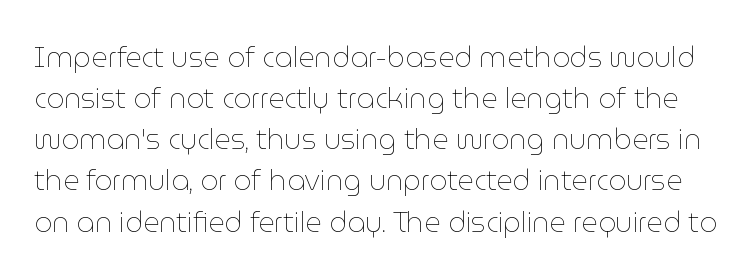
Q: Is the text bold? A: No.
Q: Is the text italic (slanted)? A: No, it is upright.
Q: Is the text underlined? A: No.
Q: Is the spacing between letters normal or unusually wide? A: Normal.
Q: Is the spacing between lines tight, normal or loose? A: Normal.
Q: Width (condensed, normal, or wide)? A: Normal.
Q: Stroke contrast? A: Low.
Q: x-height? A: Medium.
Q: Monospaced? A: No.
